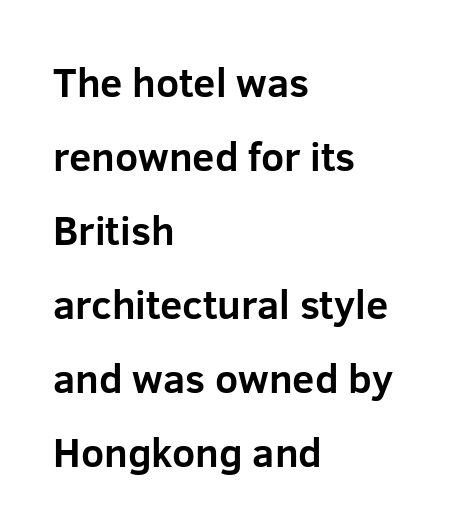
Notice how the stems are strictly vertical — no italics here. Plain, unruled lines of type. This rendering leaves character spacing at its baseline value. What weight is shown? A full bold with thick strokes. The rendering uses natural spacing where letterforms have individual widths. The typesetter chose a ragged-right arrangement here.
